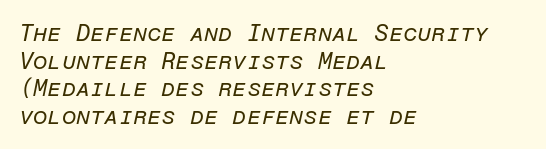
{"italic": "yes", "lean": "right", "slant_degrees": 12, "bold": "no", "underline": "no", "align": "left", "line_spacing_ratio": 1.2, "letter_spacing": "normal", "letter_spacing_em": 0.0, "glyph_px": 23}
